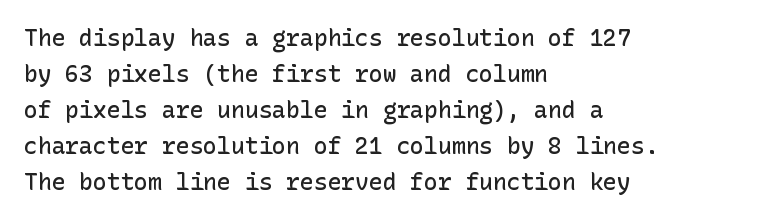
Q: Is the text bold? A: Semi-bold.
Q: Is the text italic (slanted)? A: No, it is upright.
Q: Is the text underlined? A: No.
Q: How is the paragraph aligned? A: Left-aligned.
Q: Is the spacing between letters normal or unusually wide? A: Normal.
Q: Is the spacing between lines tight, normal or loose? A: Normal.
